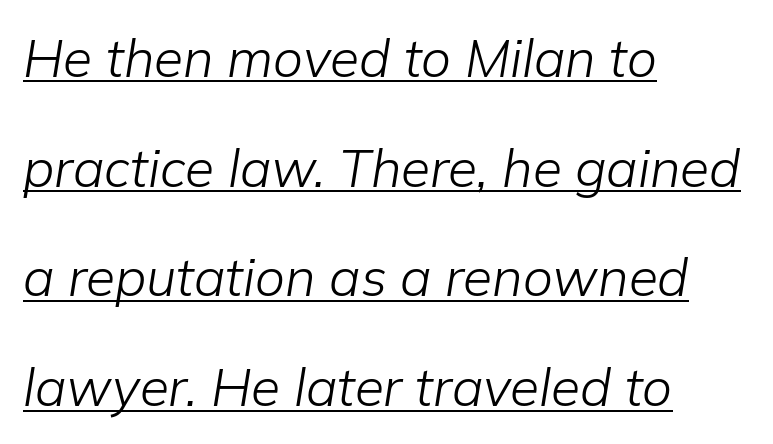
Beneath each row of characters lies a ruled line. Standard letterfit; no display-style spreading of the glyphs. Weight: not bold — regular or lighter. Honestly, the rows look like they've been pulled way apart. If you drew a ruler down the left edge, every line would touch it. It's the slanting kind of type.
